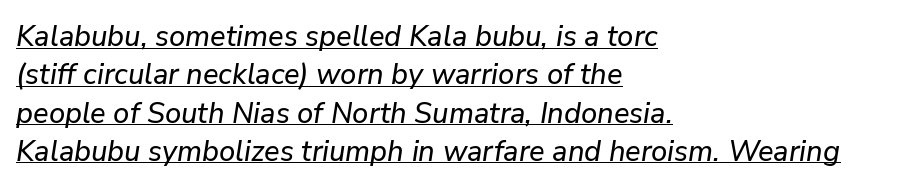
{"italic": "yes", "lean": "right", "slant_degrees": 9, "width": "normal", "stroke_contrast": "low", "x_height": "medium", "monospaced": "no", "underline": "yes", "align": "left", "line_spacing": "normal", "line_spacing_ratio": 1.32, "letter_spacing": "normal", "letter_spacing_em": 0.0, "glyph_px": 29}
